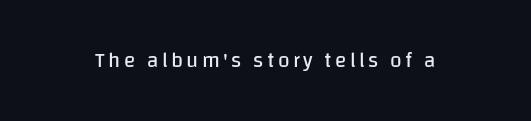
{"italic": "no", "bold": "no", "underline": "no", "glyph_px": 21}
